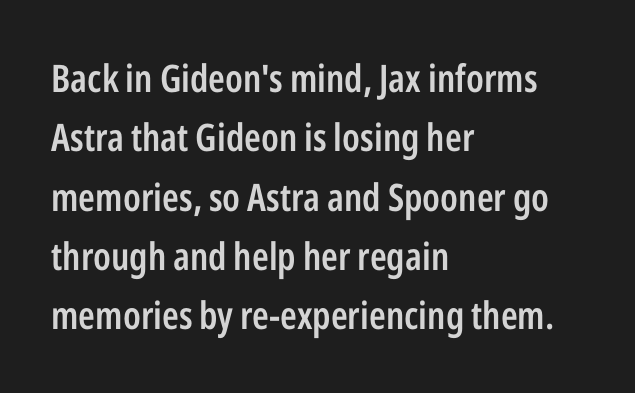
The image shows 38 px semibold, condensed sans-serif type, upright; set left-aligned, normal line spacing (1.56x), normal letter spacing, not underlined; low stroke contrast and a medium x-height.
